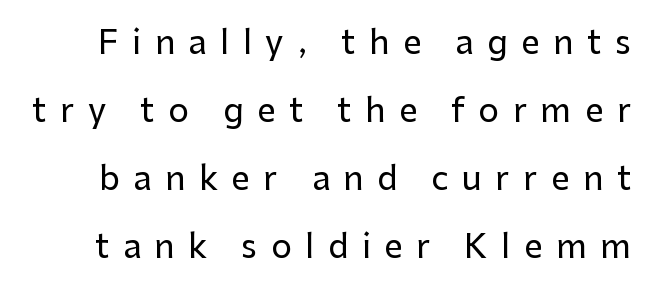
{"serif": "no", "italic": "no", "width": "normal", "stroke_contrast": "low", "x_height": "medium", "monospaced": "no", "underline": "no", "line_spacing": "loose", "line_spacing_ratio": 2.06, "letter_spacing": "wide", "letter_spacing_em": 0.41, "glyph_px": 33}
